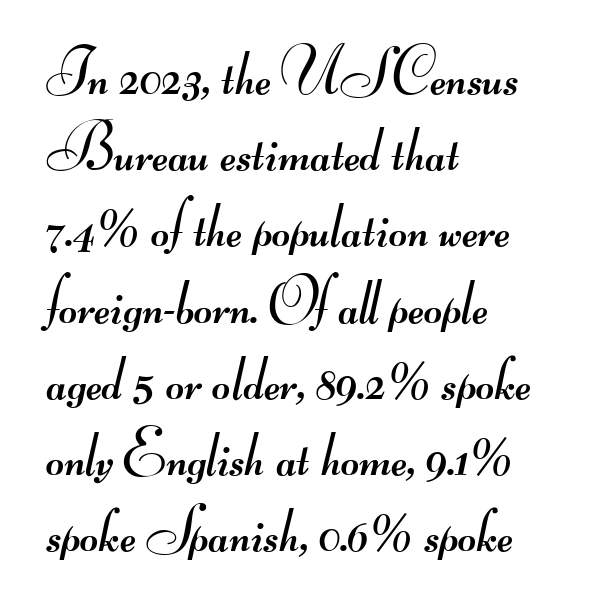
{"serif": "no", "bold": "no", "weight": "regular", "width": "wide", "stroke_contrast": "medium", "monospaced": "no", "underline": "no", "align": "left", "line_spacing_ratio": 1.21, "letter_spacing": "normal", "letter_spacing_em": 0.0, "glyph_px": 63}
